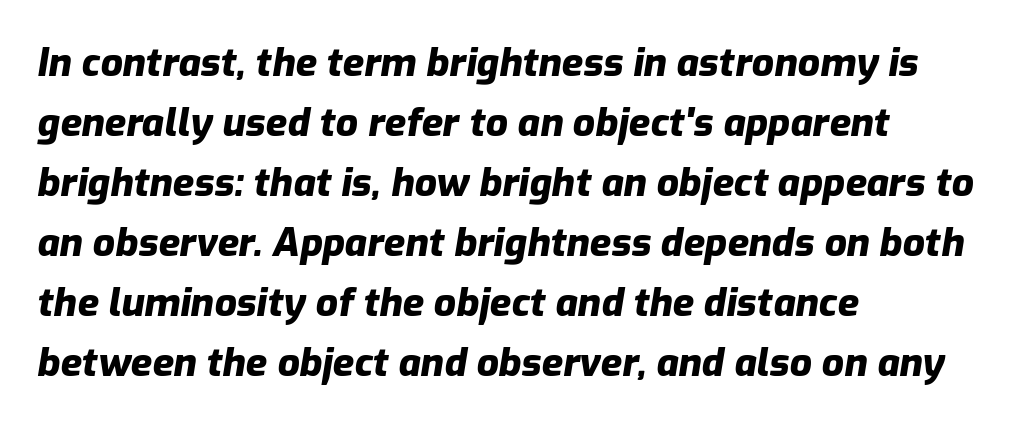
Q: Is the text bold? A: Yes.
Q: Is the text italic (slanted)? A: Yes, it leans right by about 9 degrees.
Q: Is the text underlined? A: No.
Q: How is the paragraph aligned? A: Left-aligned.
Q: Is the spacing between letters normal or unusually wide? A: Normal.
Q: Is the spacing between lines tight, normal or loose? A: Normal.
Q: Width (condensed, normal, or wide)? A: Normal.
Q: Stroke contrast? A: Low.
Q: x-height? A: Medium.
Q: Monospaced? A: No.
